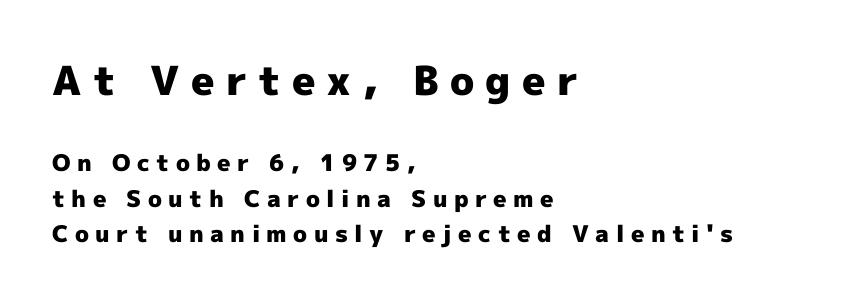
{"serif": "no", "italic": "no", "bold": "yes", "weight": "heavy", "width": "normal", "x_height": "medium", "monospaced": "no", "underline": "no", "align": "left", "line_spacing": "normal", "line_spacing_ratio": 1.55, "letter_spacing": "wide", "letter_spacing_em": 0.28, "larger_block": "first", "size_ratio": 1.74, "glyph_px": 40}
